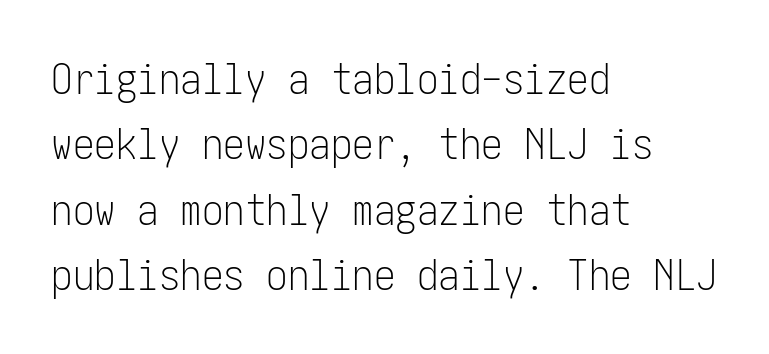
Q: Is the text bold? A: No.
Q: Is the text italic (slanted)? A: No, it is upright.
Q: Is the typeface a serif or a sans-serif typeface? A: Sans-serif.
Q: Is the text underlined? A: No.
Q: How is the paragraph aligned? A: Left-aligned.
Q: Is the spacing between letters normal or unusually wide? A: Normal.
Q: Is the spacing between lines tight, normal or loose? A: Normal.
Q: Width (condensed, normal, or wide)? A: Condensed.
Q: Stroke contrast? A: Low.
Q: x-height? A: Medium.
